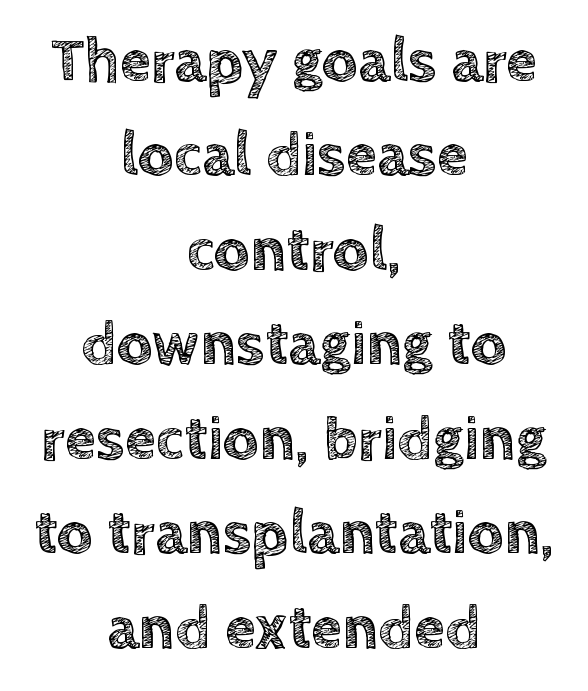
Type without underlining. Posture: vertical. This block has exactly the height ordinary leading produces. The horizontal fit of the characters is conventional and even. Every row of glyphs is offset so its center matches the block's center.
